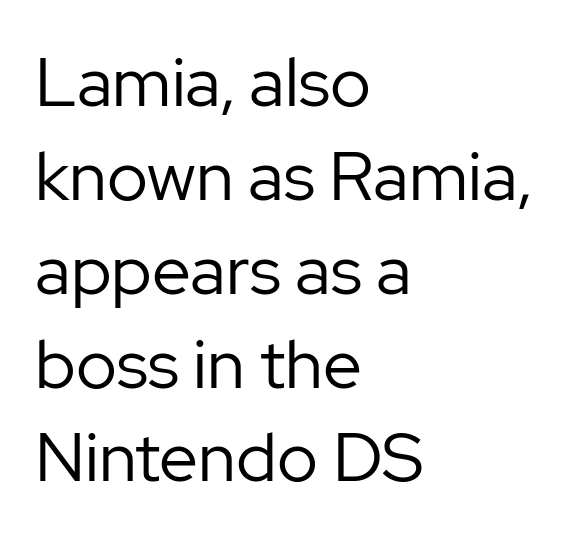
{"serif": "no", "italic": "no", "bold": "no", "weight": "regular", "width": "normal", "stroke_contrast": "low", "x_height": "medium", "monospaced": "no", "underline": "no", "align": "left", "line_spacing": "normal", "line_spacing_ratio": 1.36, "letter_spacing": "normal", "letter_spacing_em": 0.0, "glyph_px": 69}
